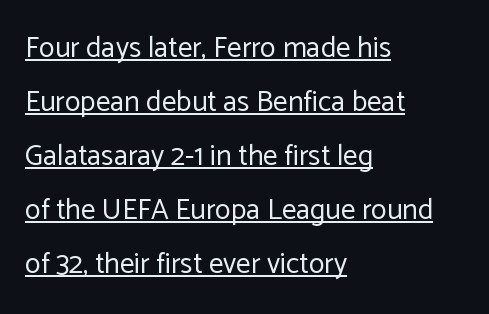
{"serif": "no", "italic": "no", "bold": "no", "weight": "regular", "width": "normal", "stroke_contrast": "low", "x_height": "medium", "monospaced": "no", "underline": "yes", "align": "left", "line_spacing_ratio": 1.86, "letter_spacing": "normal", "letter_spacing_em": 0.0, "glyph_px": 29}
